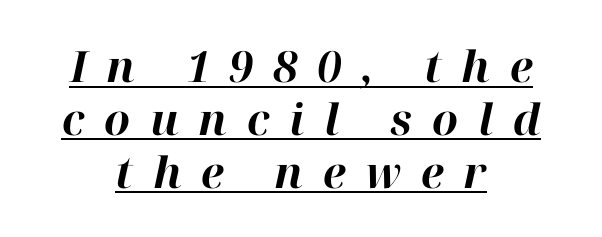
The image shows 43 px bold type, italic (leaning right); set centered, line spacing 1.23x, unusually wide letter spacing (+0.46 em), underlined; high stroke contrast and a medium x-height.
